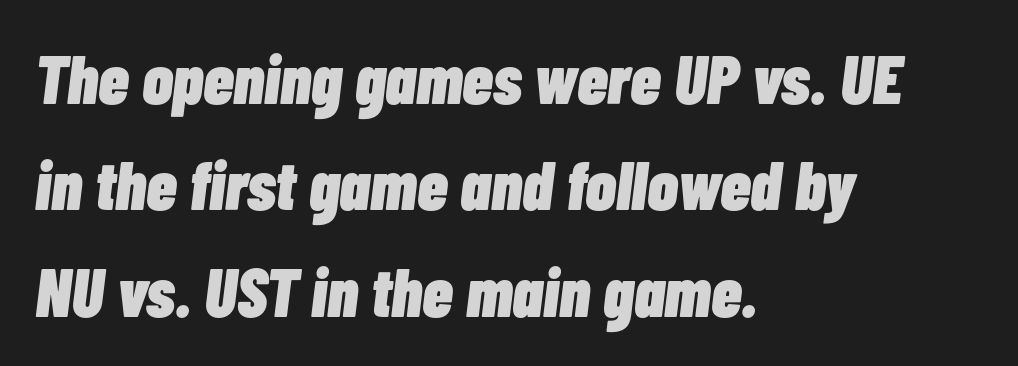
Q: Is the text bold? A: Yes.
Q: Is the text italic (slanted)? A: Yes, it leans right by about 7 degrees.
Q: Is the text underlined? A: No.
Q: How is the paragraph aligned? A: Left-aligned.
Q: Is the spacing between letters normal or unusually wide? A: Normal.
Q: Is the spacing between lines tight, normal or loose? A: Normal.
Q: Width (condensed, normal, or wide)? A: Condensed.
Q: Stroke contrast? A: Low.
Q: x-height? A: Medium.
Q: Monospaced? A: No.
